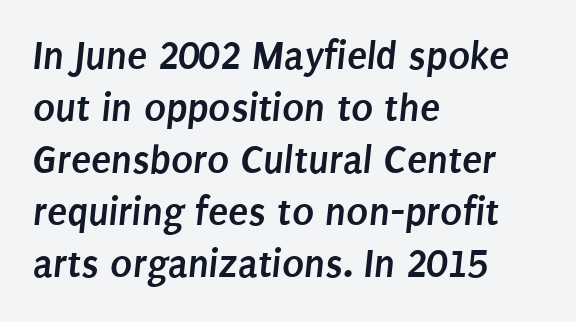
The image shows 41 px semibold, condensed sans-serif type; set left-aligned, normal line spacing (1.27x), normal letter spacing, not underlined; low stroke contrast and a large x-height.
